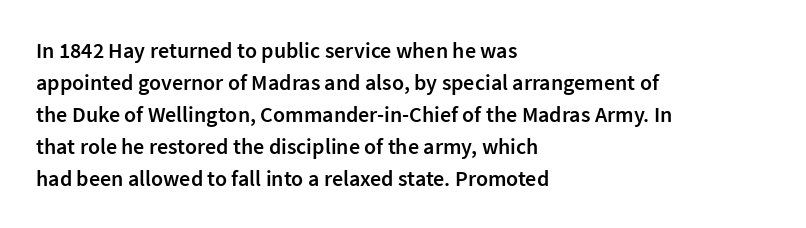
{"italic": "no", "bold": "semi", "underline": "no", "align": "left", "line_spacing": "normal", "line_spacing_ratio": 1.45, "letter_spacing": "normal", "letter_spacing_em": 0.0, "glyph_px": 22}
